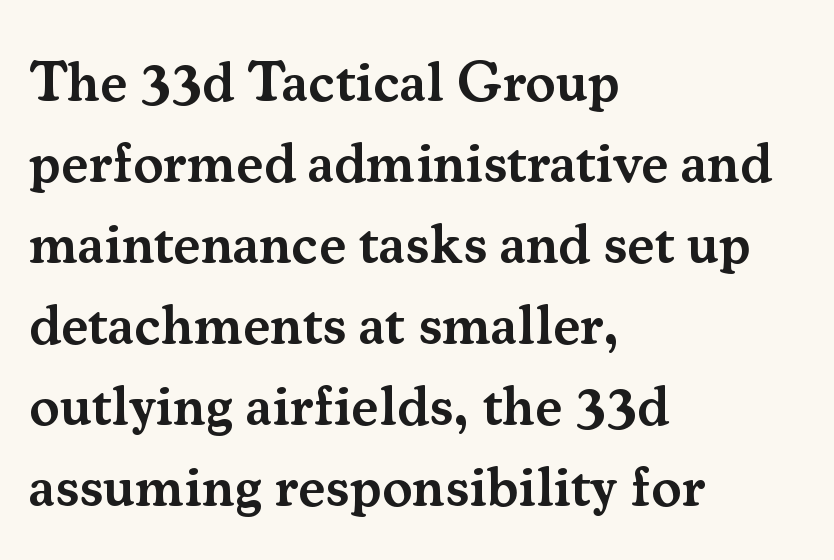
The image shows 57 px semibold serif type, upright; set left-aligned, normal line spacing (1.42x), normal letter spacing, not underlined; medium stroke contrast and a small x-height.
